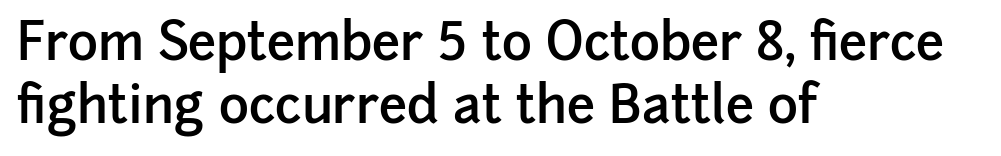
Students, this is semibold: more ink than regular, less than bold. Where is the straight margin? On the left. You could not count columns in this text — the font is proportionally spaced. Stroke terminals: plain, sans-serif. You can tell it's not italic because the verticals are truly vertical. Compared with typical body copy, the letter spacing here is the same.
